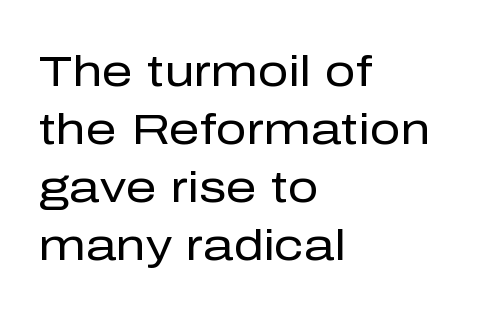
The image shows 43 px regular-weight sans-serif type, upright; set left-aligned, normal line spacing (1.35x), normal letter spacing, not underlined; low stroke contrast and a medium x-height.
